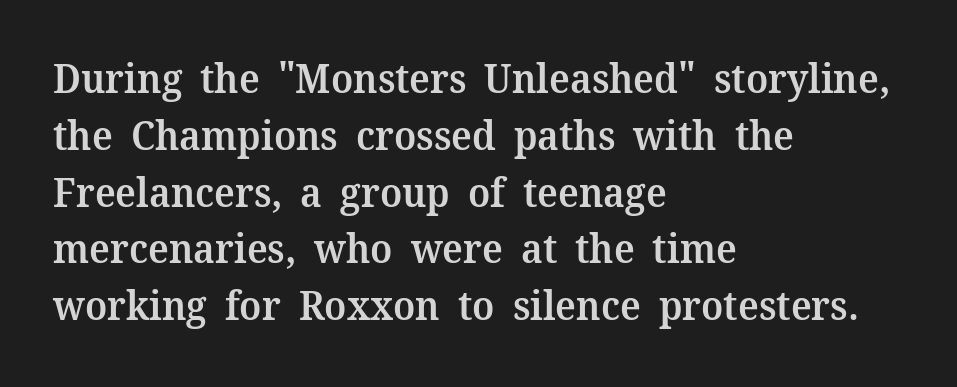
{"serif": "yes", "italic": "no", "bold": "semi", "weight": "semibold", "width": "normal", "stroke_contrast": "medium", "x_height": "medium", "monospaced": "no", "underline": "no", "align": "left", "line_spacing": "normal", "line_spacing_ratio": 1.42, "letter_spacing": "normal", "letter_spacing_em": 0.0, "glyph_px": 40}
